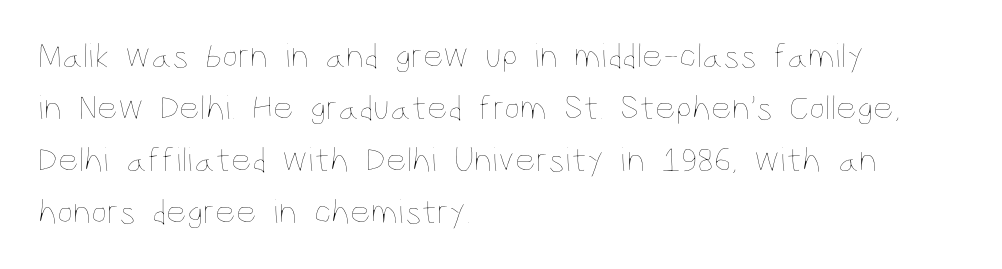
Q: Is the text bold? A: No.
Q: Is the text italic (slanted)? A: No, it is upright.
Q: Is the text underlined? A: No.
Q: How is the paragraph aligned? A: Left-aligned.
Q: Is the spacing between letters normal or unusually wide? A: Normal.
Q: Is the spacing between lines tight, normal or loose? A: Normal.
Q: Width (condensed, normal, or wide)? A: Condensed.
Q: Stroke contrast? A: Low.
Q: x-height? A: Large.
Q: Monospaced? A: No.
